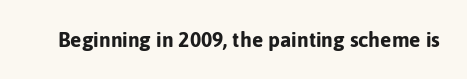
{"italic": "no", "bold": "yes", "underline": "no", "letter_spacing": "normal", "letter_spacing_em": 0.0, "glyph_px": 21}
